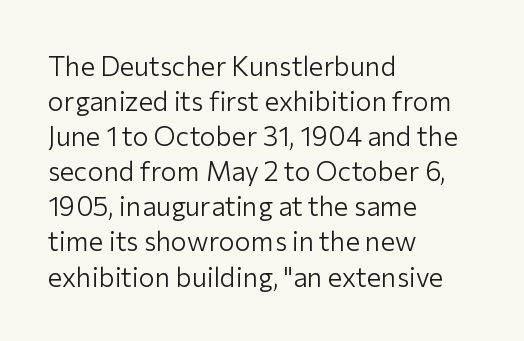
Style check: upright. Plain, unruled lines of type. The paragraph has a hard left edge and a soft right edge. This rendering leaves character spacing at its baseline value. A typesetter would call this leading conventional body-copy spacing. These glyphs show unthickened strokes, regular width or finer.
